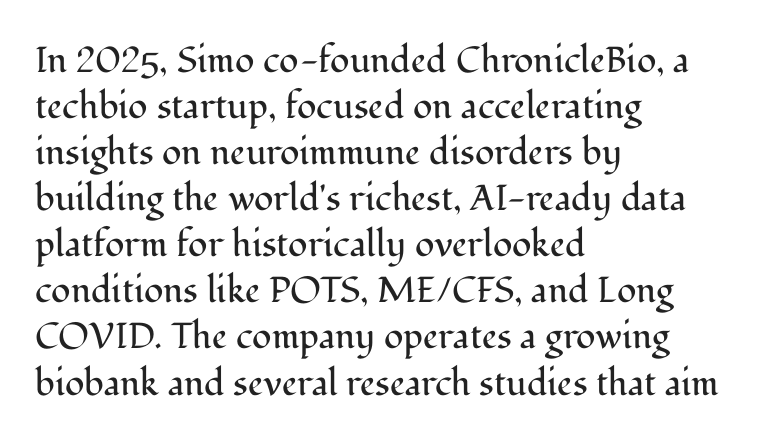
Q: Is the text bold? A: No.
Q: Is the text italic (slanted)? A: No, it is upright.
Q: Is the typeface a serif or a sans-serif typeface? A: Serif.
Q: Is the text underlined? A: No.
Q: How is the paragraph aligned? A: Left-aligned.
Q: Is the spacing between letters normal or unusually wide? A: Normal.
Q: Is the spacing between lines tight, normal or loose? A: Normal.
Q: Width (condensed, normal, or wide)? A: Normal.
Q: Stroke contrast? A: Medium.
Q: x-height? A: Medium.
Q: Monospaced? A: No.
